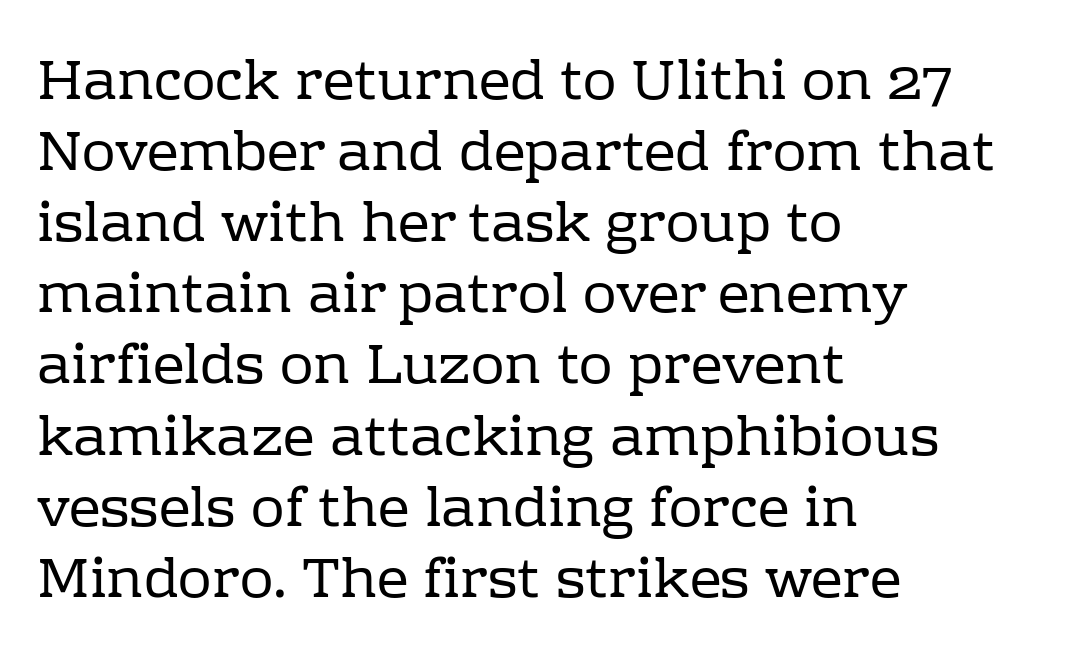
The image shows 56 px regular-weight serif type, upright; set left-aligned, normal line spacing (1.27x), normal letter spacing, not underlined; low stroke contrast and a medium x-height.
